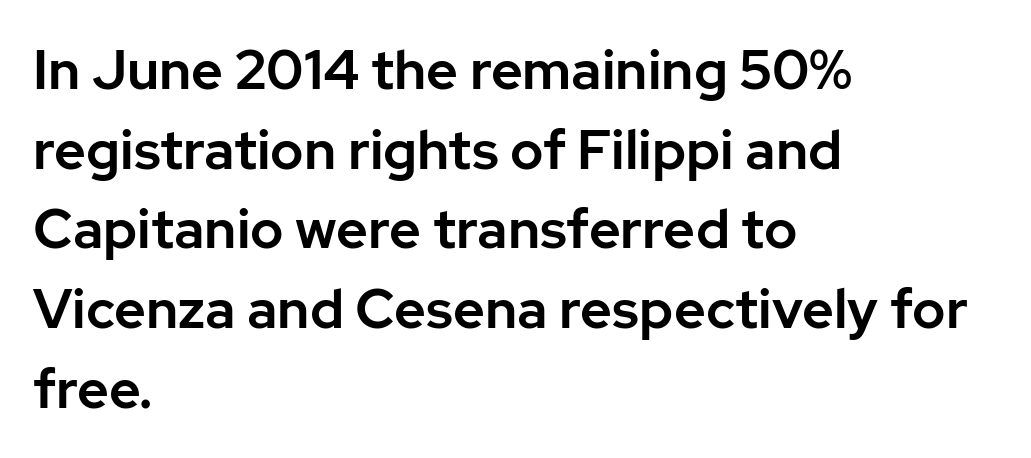
{"serif": "no", "italic": "no", "width": "normal", "stroke_contrast": "low", "x_height": "medium", "monospaced": "no", "underline": "no", "align": "left", "line_spacing": "normal", "line_spacing_ratio": 1.45, "letter_spacing": "normal", "letter_spacing_em": 0.0, "glyph_px": 55}
